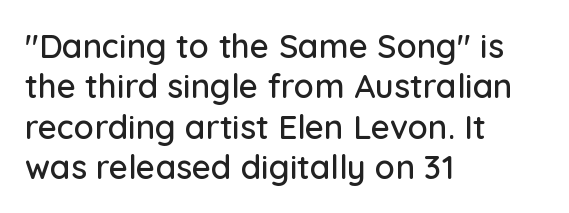
{"serif": "no", "italic": "no", "width": "normal", "stroke_contrast": "low", "x_height": "medium", "monospaced": "no", "underline": "no", "align": "left", "line_spacing_ratio": 1.22, "letter_spacing": "normal", "letter_spacing_em": 0.0, "glyph_px": 33}
